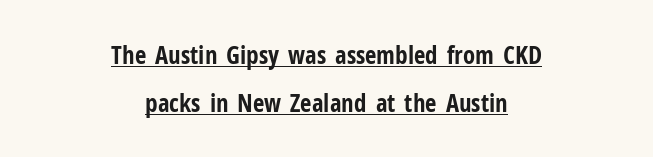
{"italic": "no", "bold": "yes", "underline": "yes", "align": "center", "line_spacing": "loose", "line_spacing_ratio": 1.91, "letter_spacing": "normal", "letter_spacing_em": 0.0, "glyph_px": 25}
